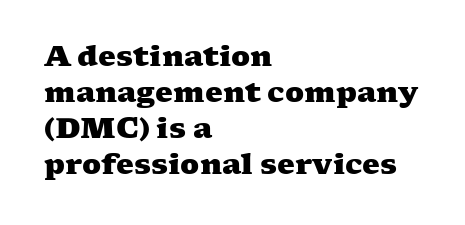
Interline gaps are of average width in this sample. Leftover space on each line is placed entirely after the last word. The space directly below the letters is spotless. The type is set solid horizontally, with unmodified tracking. You could not count columns in this text — the font is proportionally spaced. In terms of weight, the rendering is a true, heavy bold.
